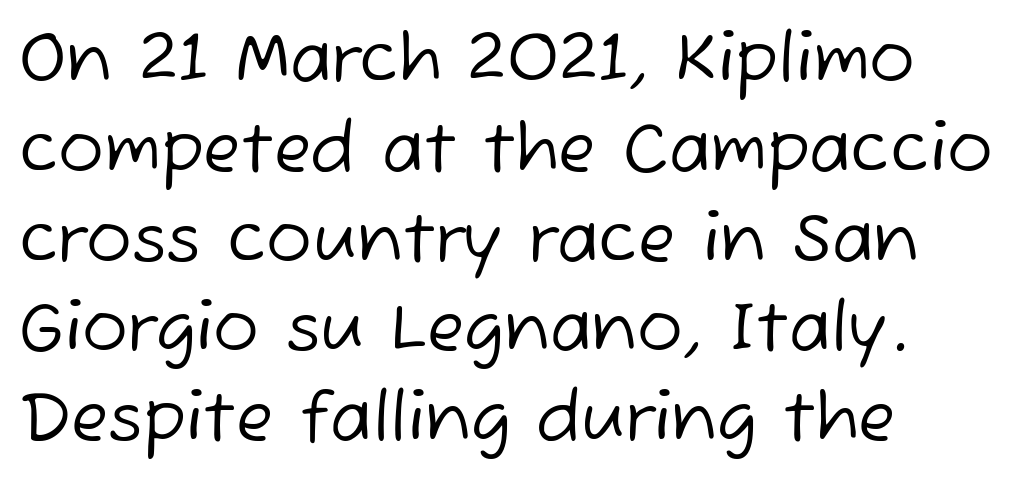
The image shows 68 px regular-weight sans-serif type; set left-aligned, normal line spacing (1.32x), normal letter spacing, not underlined; low stroke contrast and a medium x-height.
